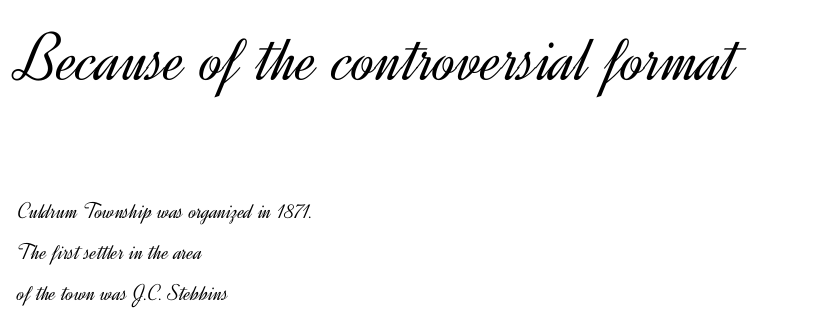
Teacher's note: observe the even left margin — that is flush-left alignment. Typographically, this falls in the sans-serif category. The passage shown is typed in a proportional face where columns would drift. Letter spacing: default.
